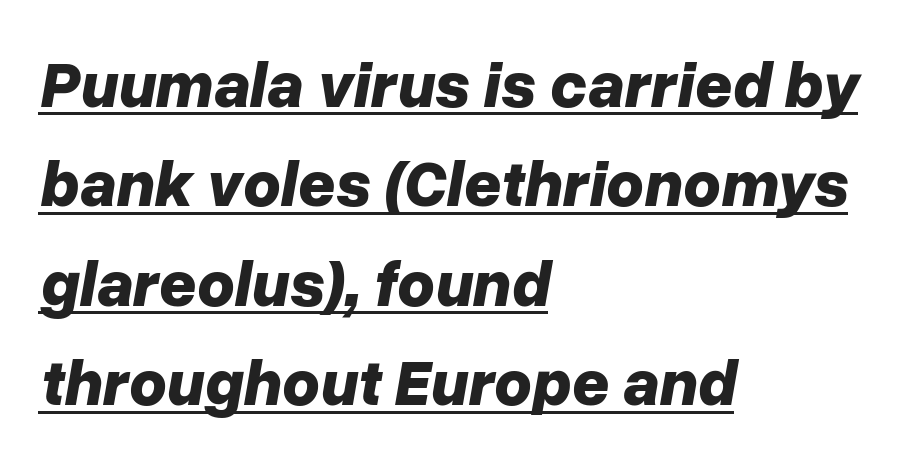
The image shows 65 px bold type, italic (leaning right); set left-aligned, normal line spacing (1.53x), normal letter spacing, underlined; low stroke contrast and a medium x-height.
